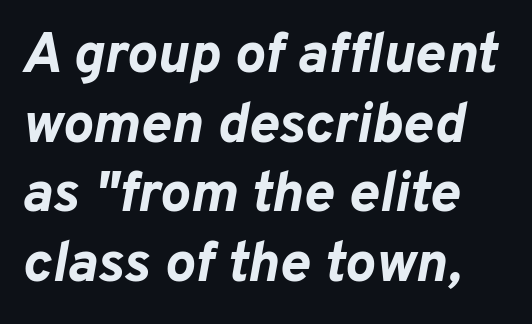
The sample has been set heavy, in full bold. Type without underlining. Alignment: flush left. Nothing unusual about the tracking: characters are spaced as the font intends. The text carries the slant typical of an italic or oblique font.
